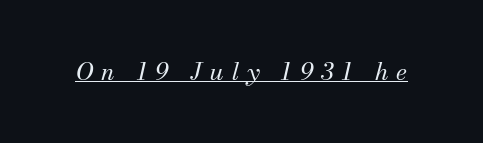
The text carries the slant typical of an italic or oblique font. Unbolded letterforms with no extra heft. A continuous stroke trails under the words, as in a hyperlink. The passage shown has open, widely tracked lettering throughout.
